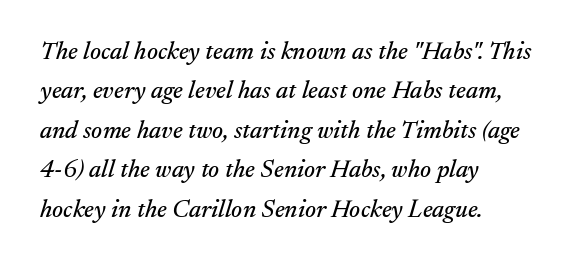
Letters rest on an invisible, unmarked baseline. Does the leading feel generous? No, just average. Is the block centered? No — it sits flush against the left margin. An italicized treatment has been applied to the whole sample. The tracking reads as untouched default to a designer's eye.
